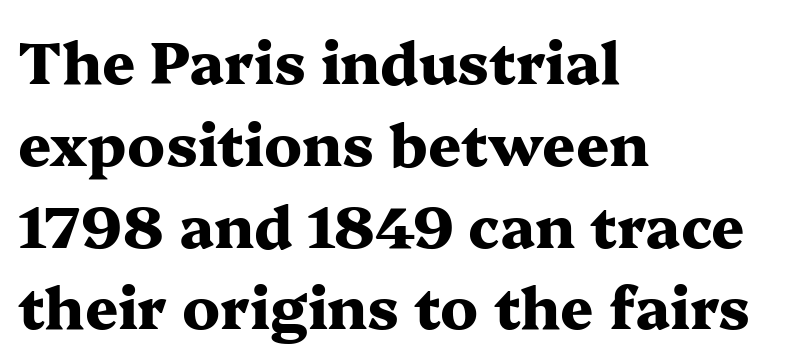
Q: Is the text bold? A: Yes.
Q: Is the text italic (slanted)? A: No, it is upright.
Q: Is the typeface a serif or a sans-serif typeface? A: Serif.
Q: Is the text underlined? A: No.
Q: How is the paragraph aligned? A: Left-aligned.
Q: Is the spacing between letters normal or unusually wide? A: Normal.
Q: Is the spacing between lines tight, normal or loose? A: Normal.
Q: Width (condensed, normal, or wide)? A: Wide.
Q: Stroke contrast? A: Medium.
Q: x-height? A: Medium.
Q: Monospaced? A: No.
